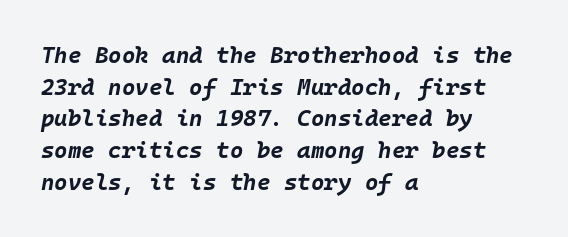
{"italic": "yes", "lean": "right", "slant_degrees": 10, "bold": "yes", "underline": "no", "align": "left", "line_spacing": "normal", "line_spacing_ratio": 1.38, "letter_spacing": "normal", "letter_spacing_em": 0.0, "glyph_px": 23}
